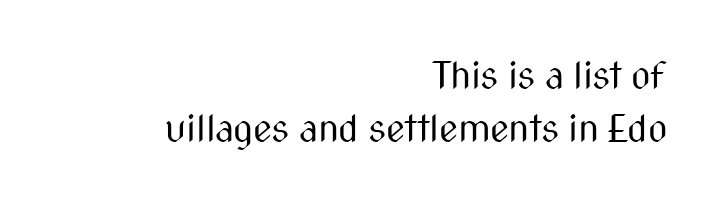
This sample uses an upright cut, with every glyph sitting square on the baseline. A typesetter would label this face a sans. A clean baseline with only descenders dipping below it. The type is set solid horizontally, with unmodified tracking. The text block is weighted toward the right margin, trailing off unevenly leftward.
